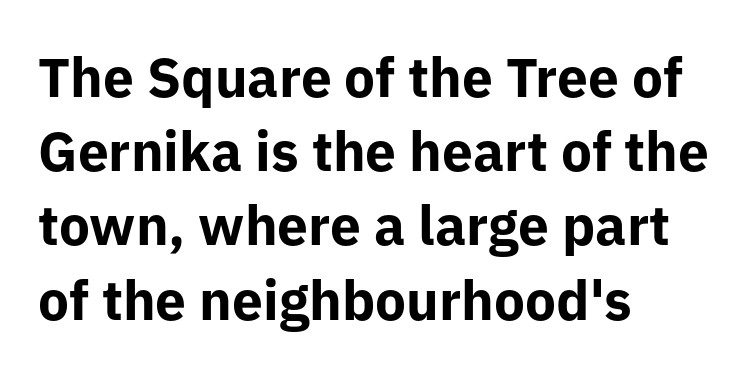
Q: Is the text bold? A: Yes.
Q: Is the text italic (slanted)? A: No, it is upright.
Q: Is the typeface a serif or a sans-serif typeface? A: Sans-serif.
Q: Is the text underlined? A: No.
Q: How is the paragraph aligned? A: Left-aligned.
Q: Is the spacing between letters normal or unusually wide? A: Normal.
Q: Is the spacing between lines tight, normal or loose? A: Normal.
Q: Width (condensed, normal, or wide)? A: Normal.
Q: Stroke contrast? A: Low.
Q: x-height? A: Medium.
Q: Monospaced? A: No.
